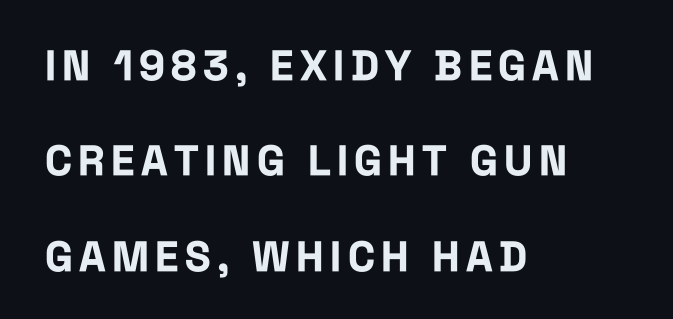
The image shows 42 px bold, condensed sans-serif type, upright; set left-aligned, loose line spacing (2.27x), not underlined; low stroke contrast and a large x-height.
